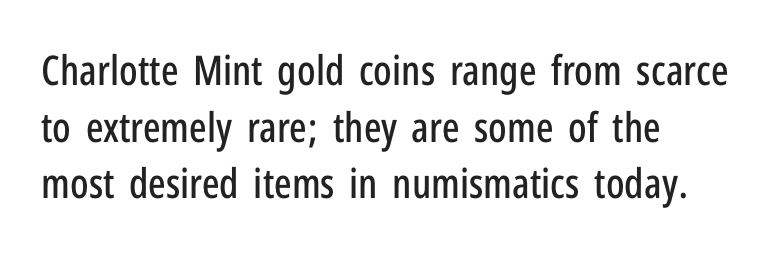
{"serif": "no", "italic": "no", "width": "condensed", "stroke_contrast": "low", "x_height": "medium", "monospaced": "no", "underline": "no", "align": "left", "line_spacing": "normal", "line_spacing_ratio": 1.38, "letter_spacing": "normal", "letter_spacing_em": 0.0, "glyph_px": 41}
